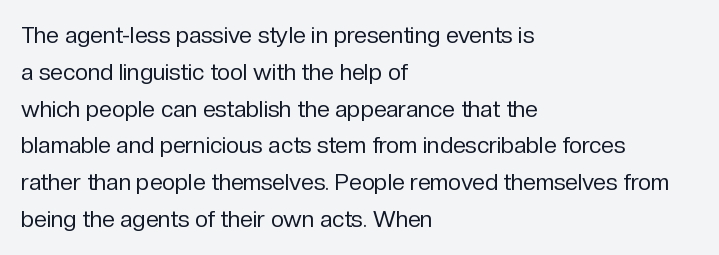
{"italic": "no", "bold": "no", "underline": "no", "align": "left", "line_spacing": "normal", "line_spacing_ratio": 1.6, "letter_spacing": "normal", "letter_spacing_em": 0.0, "glyph_px": 23}
